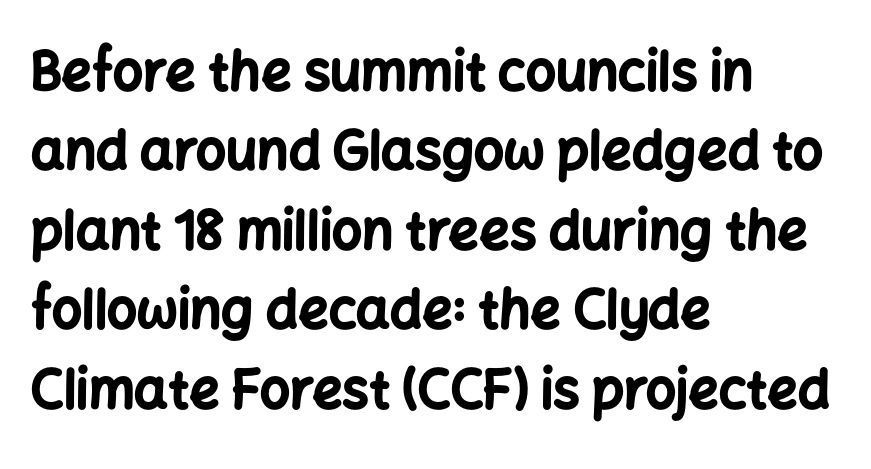
Q: Is the text bold? A: Yes.
Q: Is the text italic (slanted)? A: No, it is upright.
Q: Is the typeface a serif or a sans-serif typeface? A: Sans-serif.
Q: Is the text underlined? A: No.
Q: How is the paragraph aligned? A: Left-aligned.
Q: Is the spacing between letters normal or unusually wide? A: Normal.
Q: Is the spacing between lines tight, normal or loose? A: Normal.
Q: Width (condensed, normal, or wide)? A: Normal.
Q: Stroke contrast? A: Low.
Q: x-height? A: Medium.
Q: Monospaced? A: No.
